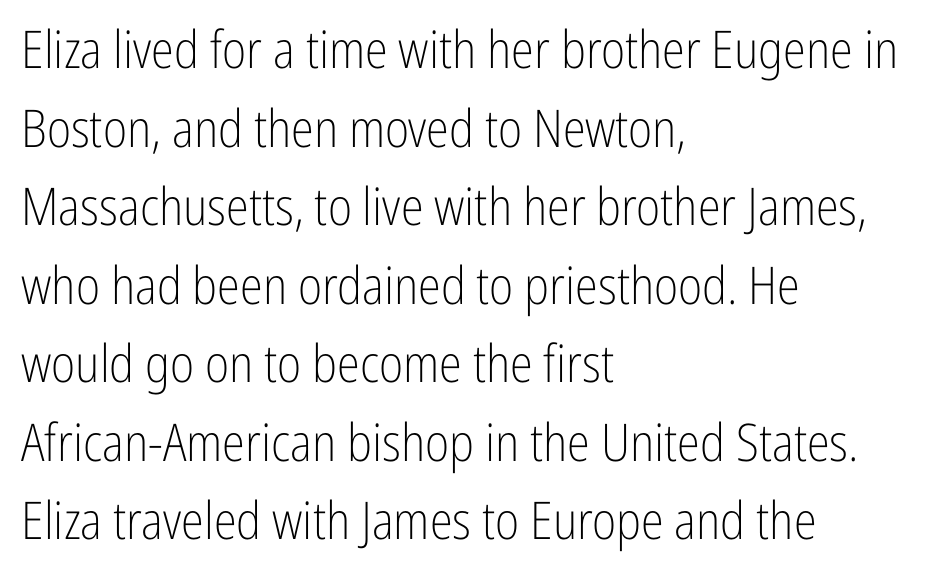
Look at the tracking — it's just the regular setting, nothing added. These lines stack with their left ends in a neat column. A typesetter would mark this as roman, not italic. Anything drawn beneath the words? Only blank space.
